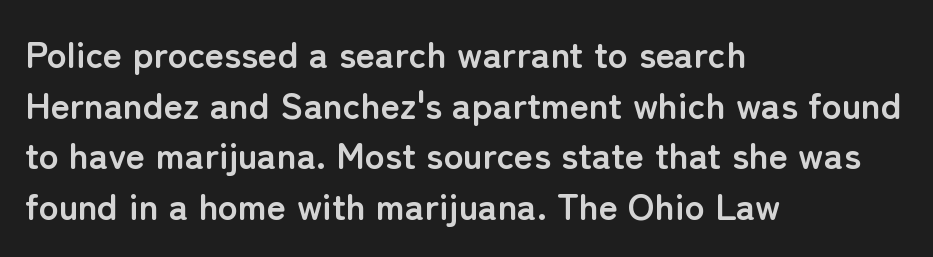
{"serif": "no", "italic": "no", "bold": "yes", "weight": "semibold", "width": "normal", "stroke_contrast": "low", "x_height": "medium", "monospaced": "no", "underline": "no", "align": "left", "line_spacing": "normal", "line_spacing_ratio": 1.37, "letter_spacing": "normal", "letter_spacing_em": 0.0, "glyph_px": 37}
